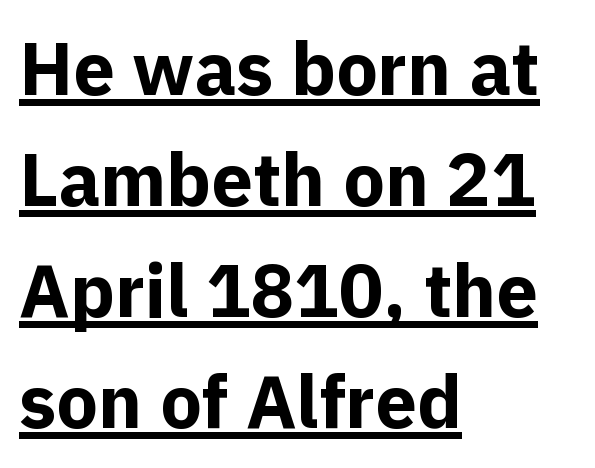
These lines sit exactly where default settings would place them. The lines are quadded left. No italicization has been applied; the sample stays upright. The line texture is even and compact thanks to regular tracking.
